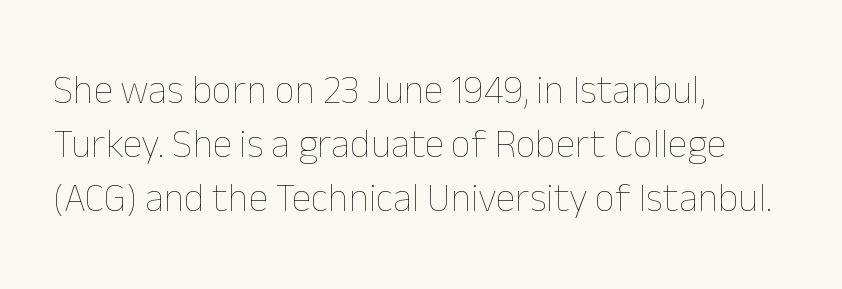
All the whitespace from short lines collects on the right. Compared with a typical body face, this is equally light or lighter still. Vertical spacing — default. A roman cut, with each character standing at attention. Underlining? Definitely not there. Look at the tracking — it's just the regular setting, nothing added.
